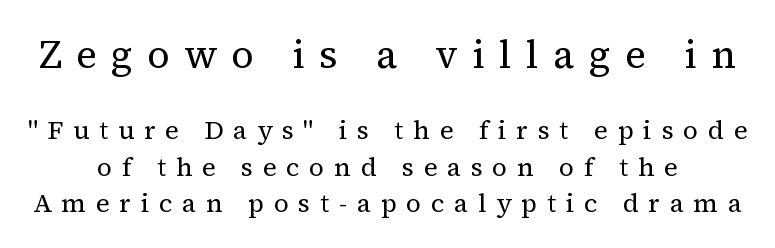
The image shows 39 px regular-weight serif type, upright; set normal line spacing (1.39x), unusually wide letter spacing (+0.37 em), not underlined; the first (top) block is 1.5x larger; medium stroke contrast and a medium x-height.
